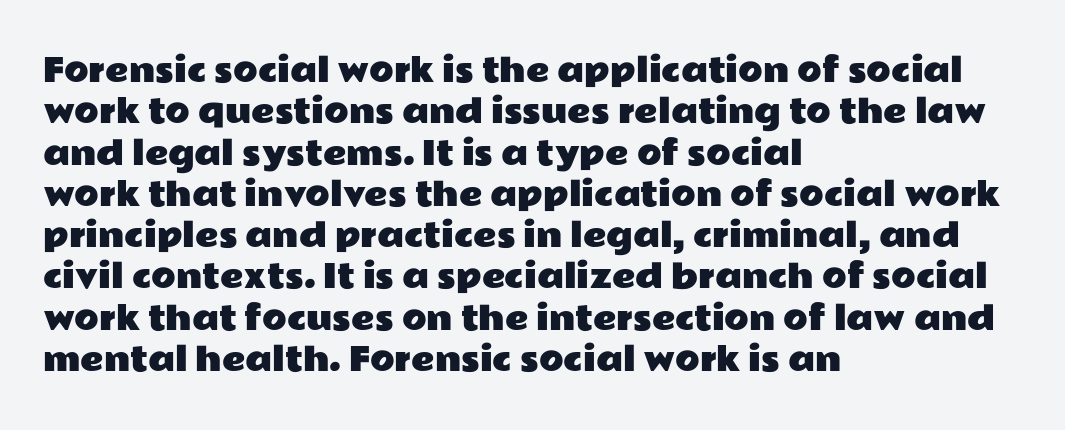
Alignment: flush left. Only glyphs here, with clear space below each row. The letters stand straight up with perfectly vertical stems. Is this a fixed-width face? No — the glyphs have proportional, varying widths.
